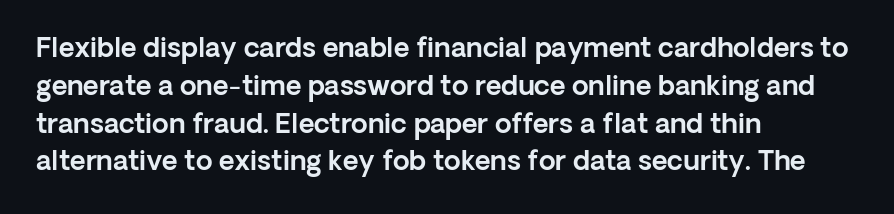
{"italic": "no", "underline": "no", "align": "left", "line_spacing": "normal", "line_spacing_ratio": 1.4, "letter_spacing": "normal", "letter_spacing_em": 0.0, "glyph_px": 27}
